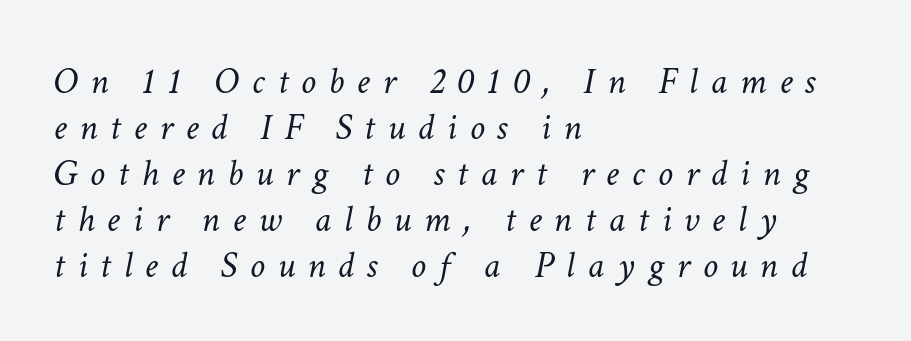
The image shows 38 px light type, italic (leaning right); set left-aligned, line spacing 1.21x, unusually wide letter spacing (+0.33 em), not underlined; low stroke contrast and a medium x-height.
